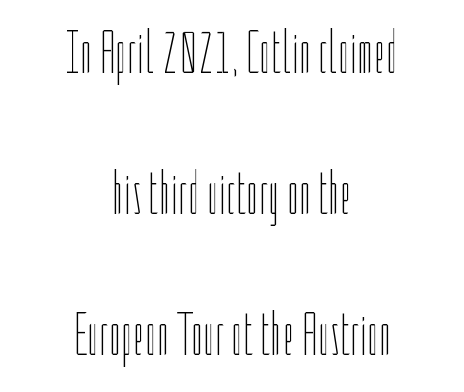
{"italic": "no", "bold": "no", "weight": "thin", "width": "condensed", "stroke_contrast": "low", "x_height": "medium", "monospaced": "no", "underline": "no", "align": "center", "line_spacing": "loose", "line_spacing_ratio": 2.31, "letter_spacing": "normal", "letter_spacing_em": 0.0, "glyph_px": 61}
